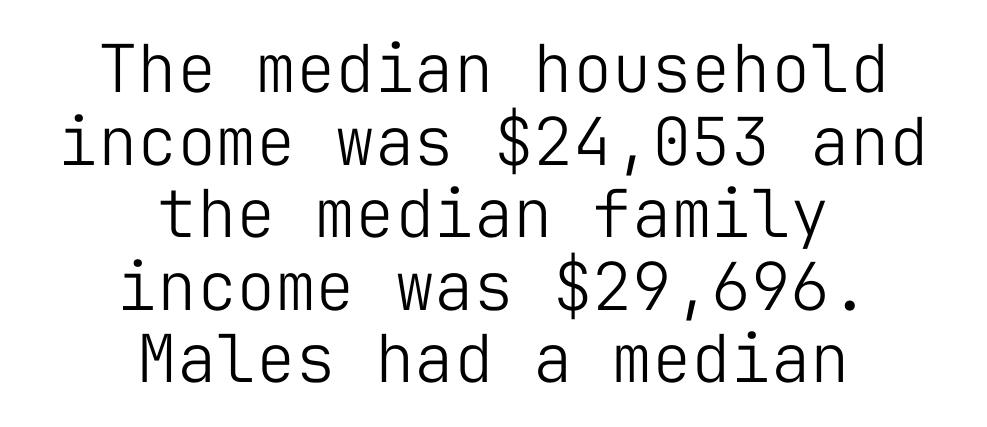
Q: Is the text bold? A: No.
Q: Is the text italic (slanted)? A: No, it is upright.
Q: Is the typeface a serif or a sans-serif typeface? A: Sans-serif.
Q: Is the text underlined? A: No.
Q: How is the paragraph aligned? A: Centered.
Q: Is the spacing between letters normal or unusually wide? A: Normal.
Q: Is the spacing between lines tight, normal or loose? A: Tight.
Q: Width (condensed, normal, or wide)? A: Normal.
Q: Stroke contrast? A: Low.
Q: x-height? A: Medium.
Q: Monospaced? A: Yes.
